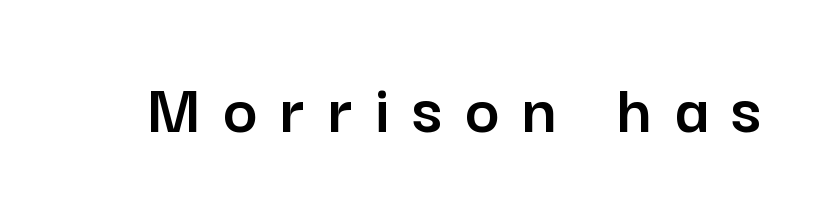
Character widths vary here, with narrow letters taking less room than wide ones. Only glyphs here, with clear space below each row. This is sans-serif lettering, the kind often seen on screens and signage. In terms of letterspacing, this is a distinctly airy, spread setting. The font's upright variant was chosen for this text.
